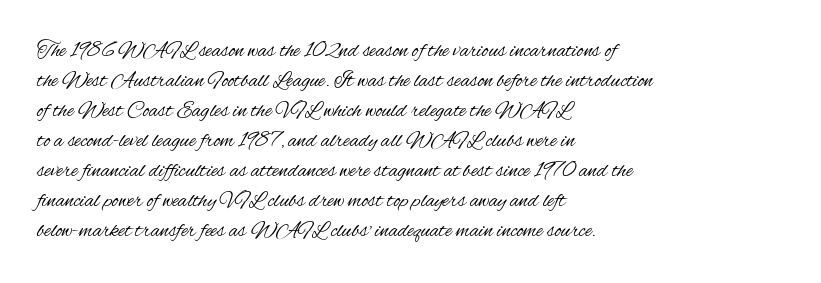
Reading down the column, the eye jumps a familiar distance to each next line. Left-aligned paragraph, ragged on the right. Check under the words: just untouched page.
